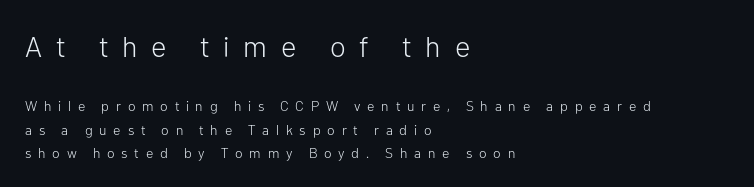
The image shows 29 px light sans-serif type, upright; set left-aligned, normal line spacing (1.66x), unusually wide letter spacing (+0.48 em), not underlined; the first (top) block is 2.07x larger; low stroke contrast and a medium x-height.
